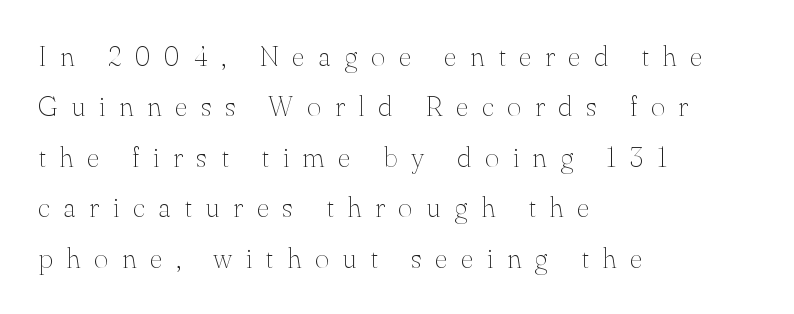
The words here are not underlined. Bold? No — there's no thickening of the strokes. The typeface chosen for these lines features serifs. Posture: upright roman. Character widths vary here, with narrow letters taking less room than wide ones.
